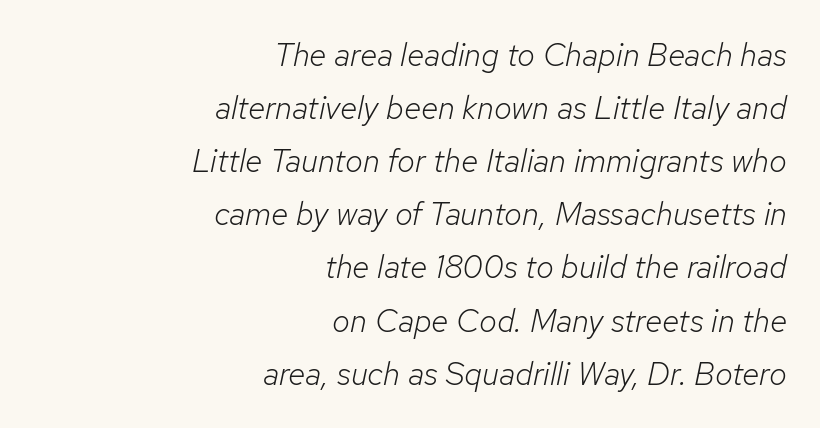
Q: Is the text bold? A: No.
Q: Is the text italic (slanted)? A: Yes, it leans right by about 12 degrees.
Q: Is the text underlined? A: No.
Q: How is the paragraph aligned? A: Right-aligned.
Q: Is the spacing between letters normal or unusually wide? A: Normal.
Q: Is the spacing between lines tight, normal or loose? A: Normal.
Q: Width (condensed, normal, or wide)? A: Normal.
Q: Stroke contrast? A: Low.
Q: x-height? A: Medium.
Q: Monospaced? A: No.
